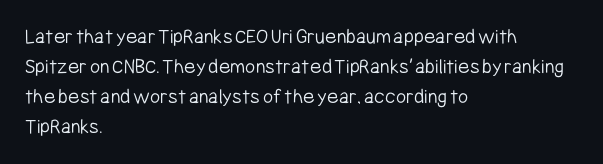
Q: Is the text bold? A: No.
Q: Is the text italic (slanted)? A: No, it is upright.
Q: Is the text underlined? A: No.
Q: How is the paragraph aligned? A: Left-aligned.
Q: Is the spacing between letters normal or unusually wide? A: Normal.
Q: Is the spacing between lines tight, normal or loose? A: Normal.
